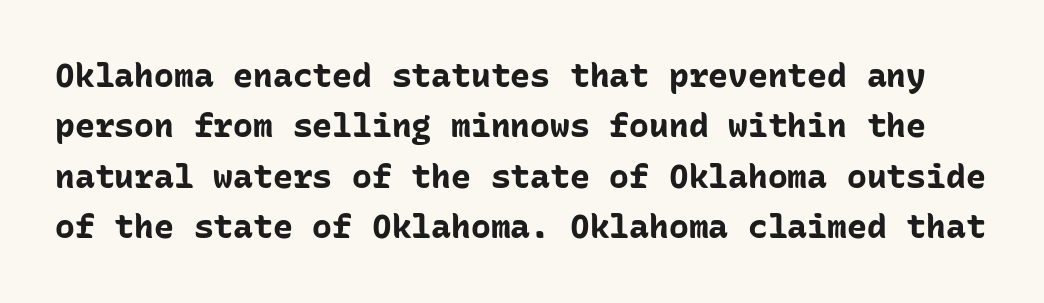
The image shows 33 px bold sans-serif type, upright, monospaced; set normal line spacing (1.53x), normal letter spacing, not underlined; low stroke contrast and a medium x-height.
